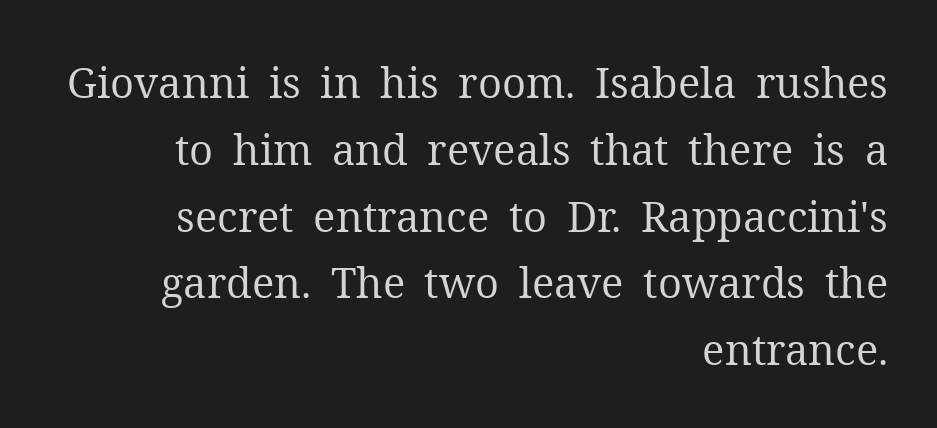
The image shows 42 px regular-weight serif type, upright; set right-aligned, normal line spacing (1.59x), normal letter spacing, not underlined; medium stroke contrast and a medium x-height.
